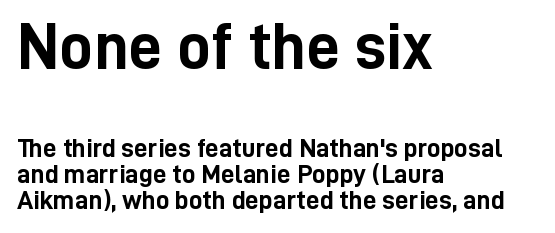
Q: Is the text bold? A: Yes.
Q: Is the text italic (slanted)? A: No, it is upright.
Q: Is the typeface a serif or a sans-serif typeface? A: Sans-serif.
Q: Is the text underlined? A: No.
Q: How is the paragraph aligned? A: Left-aligned.
Q: Is the spacing between letters normal or unusually wide? A: Normal.
Q: Is the spacing between lines tight, normal or loose? A: Tight.
Q: Which block of text is set in a larger size, the first (top) or the second (bottom)? A: The first (top) one.
Q: Width (condensed, normal, or wide)? A: Condensed.
Q: Stroke contrast? A: Low.
Q: x-height? A: Medium.
Q: Monospaced? A: No.
